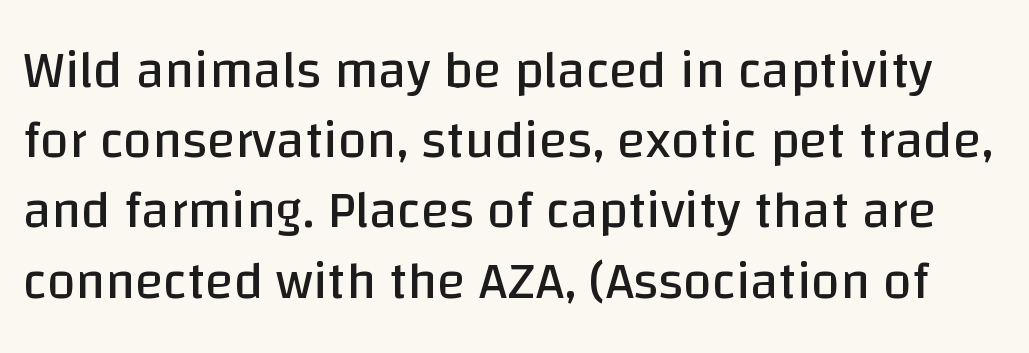
{"serif": "no", "italic": "no", "bold": "no", "weight": "regular", "width": "normal", "stroke_contrast": "low", "x_height": "large", "monospaced": "no", "underline": "no", "line_spacing": "normal", "line_spacing_ratio": 1.35, "letter_spacing": "normal", "letter_spacing_em": 0.0, "glyph_px": 52}
